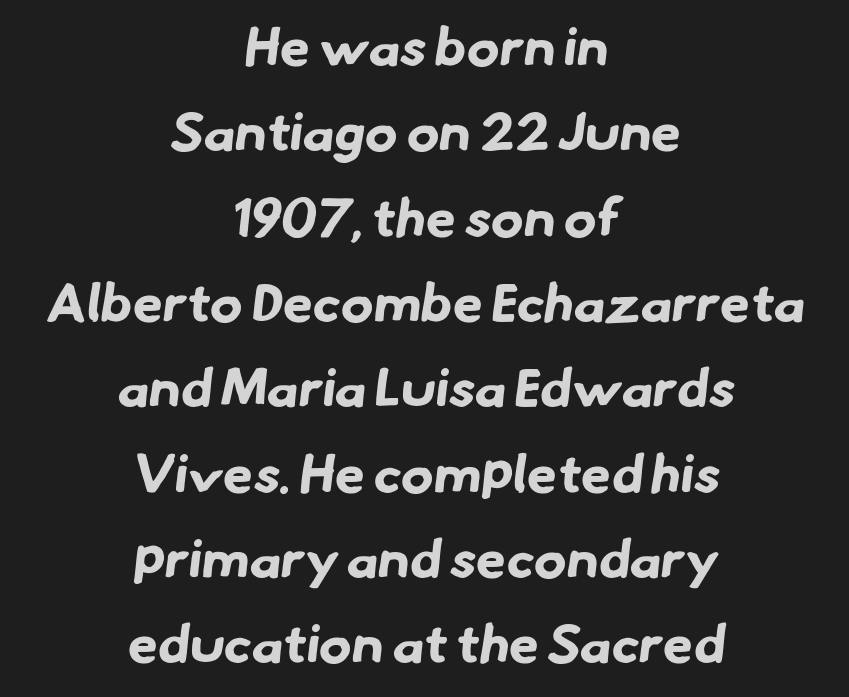
A typesetter would call this proportional, since set widths differ per character. The passage shown is typeset with a sans-serif family. Clear beneath every line of the passage. This block has exactly the height ordinary leading produces. The letters are bold, with thick, heavy strokes. The tracking reads as untouched default to a designer's eye.
